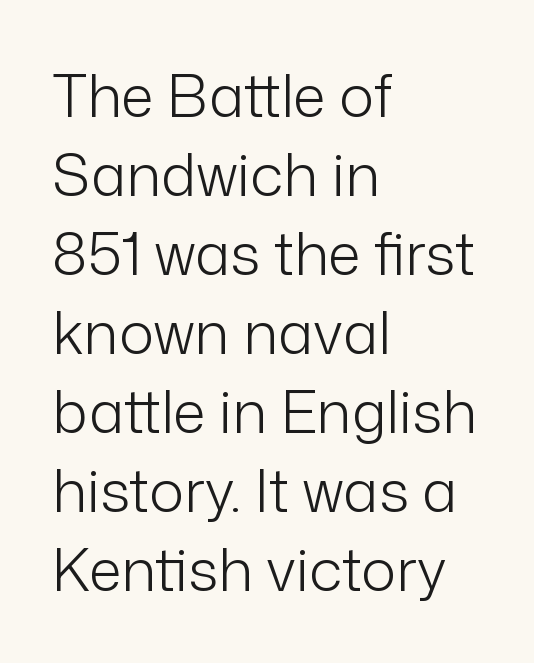
{"serif": "no", "italic": "no", "bold": "no", "weight": "light", "width": "normal", "stroke_contrast": "low", "x_height": "medium", "monospaced": "no", "underline": "no", "align": "left", "line_spacing": "normal", "line_spacing_ratio": 1.34, "letter_spacing": "normal", "letter_spacing_em": 0.0, "glyph_px": 59}
